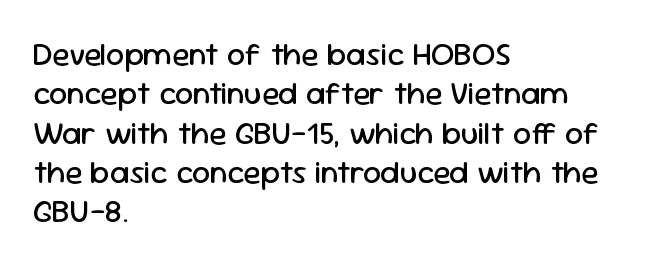
The image shows 32 px regular-weight sans-serif type, upright; set left-aligned, line spacing 1.23x, normal letter spacing, not underlined; low stroke contrast and a medium x-height.
